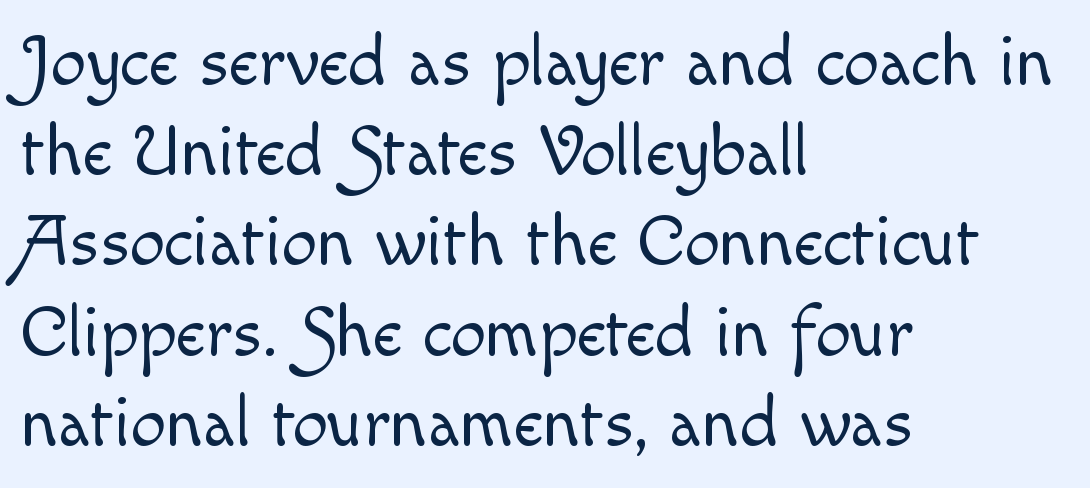
{"italic": "no", "bold": "no", "weight": "light", "width": "normal", "x_height": "small", "monospaced": "no", "underline": "no", "align": "left", "line_spacing": "normal", "line_spacing_ratio": 1.27, "letter_spacing": "normal", "letter_spacing_em": 0.0, "glyph_px": 71}
